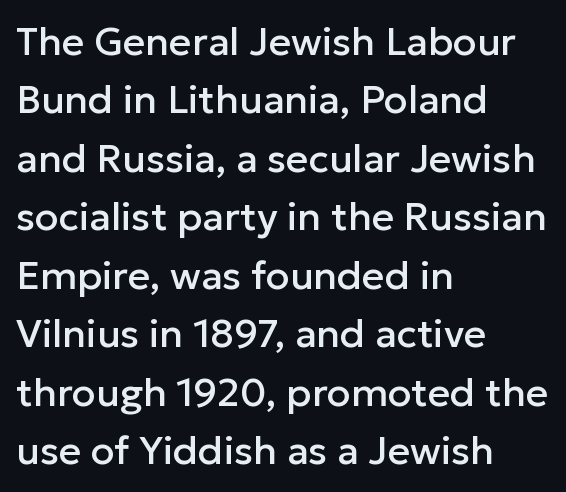
Q: Is the text italic (slanted)? A: No, it is upright.
Q: Is the typeface a serif or a sans-serif typeface? A: Sans-serif.
Q: Is the text underlined? A: No.
Q: How is the paragraph aligned? A: Left-aligned.
Q: Is the spacing between letters normal or unusually wide? A: Normal.
Q: Is the spacing between lines tight, normal or loose? A: Normal.
Q: Width (condensed, normal, or wide)? A: Normal.
Q: Stroke contrast? A: Low.
Q: x-height? A: Medium.
Q: Monospaced? A: No.
